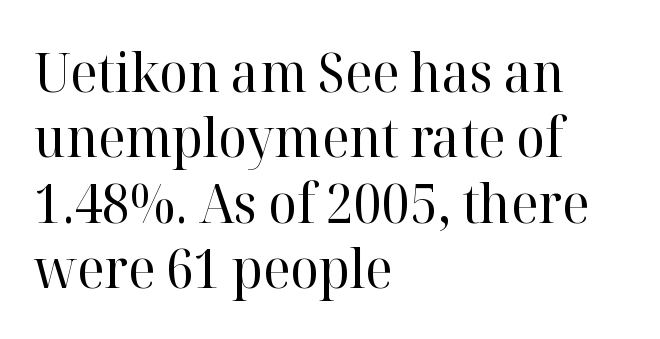
Designer's note — italics off, roman on. Look at the tracking — it's just the regular setting, nothing added. Stems here are at most as thick as an everyday book face. You can tell from the footed stems that serif type was used.
